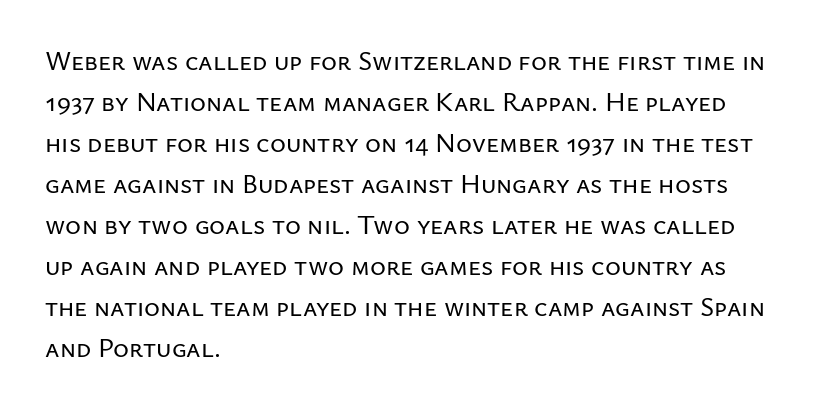
{"italic": "no", "underline": "no", "align": "left", "line_spacing": "normal", "line_spacing_ratio": 1.52, "letter_spacing": "normal", "letter_spacing_em": 0.0, "glyph_px": 27}
